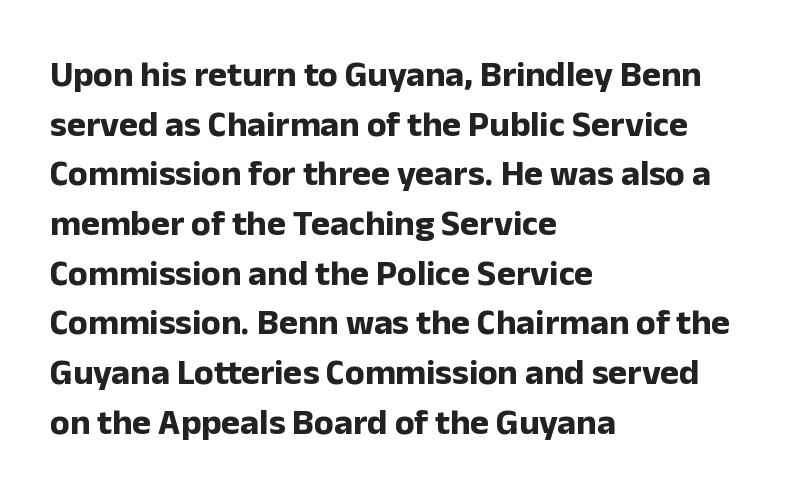
Q: Is the text bold? A: Yes.
Q: Is the text italic (slanted)? A: No, it is upright.
Q: Is the typeface a serif or a sans-serif typeface? A: Sans-serif.
Q: Is the text underlined? A: No.
Q: How is the paragraph aligned? A: Left-aligned.
Q: Is the spacing between letters normal or unusually wide? A: Normal.
Q: Is the spacing between lines tight, normal or loose? A: Normal.
Q: Width (condensed, normal, or wide)? A: Normal.
Q: Stroke contrast? A: Low.
Q: x-height? A: Medium.
Q: Monospaced? A: No.
